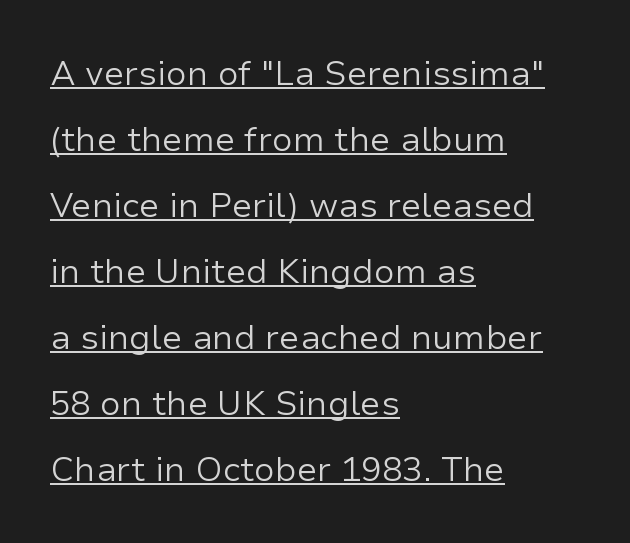
{"serif": "no", "italic": "no", "bold": "no", "weight": "regular", "width": "normal", "stroke_contrast": "low", "x_height": "medium", "monospaced": "no", "underline": "yes", "align": "left", "line_spacing": "loose", "line_spacing_ratio": 1.94, "letter_spacing": "normal", "letter_spacing_em": 0.0, "glyph_px": 34}
